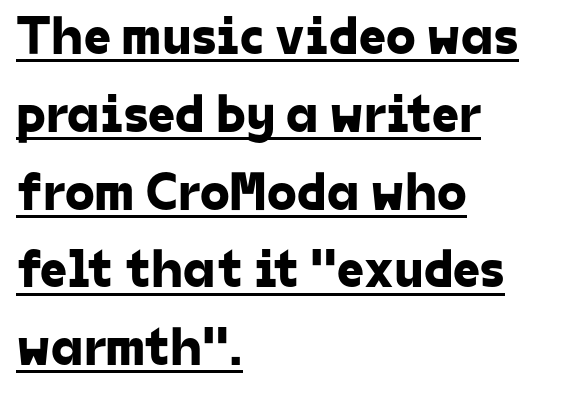
Q: Is the typeface a serif or a sans-serif typeface? A: Sans-serif.
Q: Is the text underlined? A: Yes.
Q: How is the paragraph aligned? A: Left-aligned.
Q: Is the spacing between letters normal or unusually wide? A: Normal.
Q: Is the spacing between lines tight, normal or loose? A: Normal.
Q: Width (condensed, normal, or wide)? A: Normal.
Q: Stroke contrast? A: Low.
Q: x-height? A: Medium.
Q: Monospaced? A: No.
